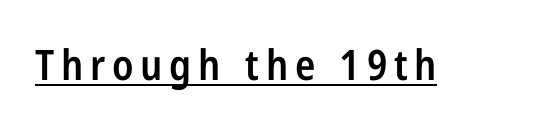
{"serif": "no", "italic": "no", "bold": "semi", "weight": "semibold", "width": "condensed", "stroke_contrast": "low", "x_height": "medium", "monospaced": "no", "underline": "yes", "glyph_px": 42}
